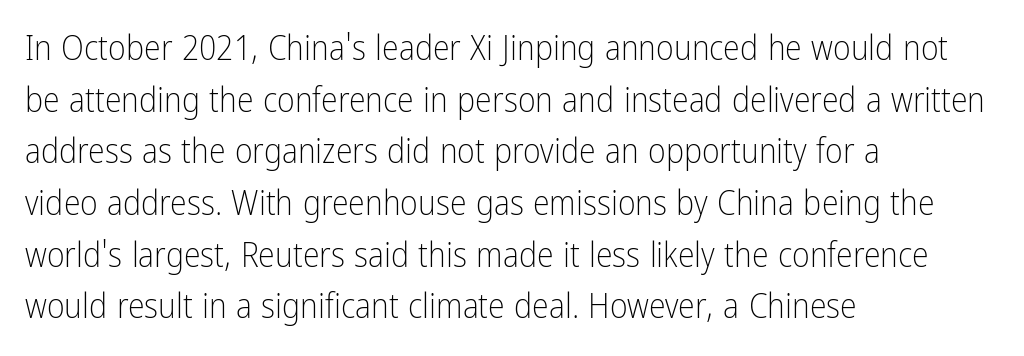
The image shows 34 px light, condensed sans-serif type, upright; set left-aligned, normal line spacing (1.52x), normal letter spacing, not underlined; low stroke contrast and a medium x-height.
